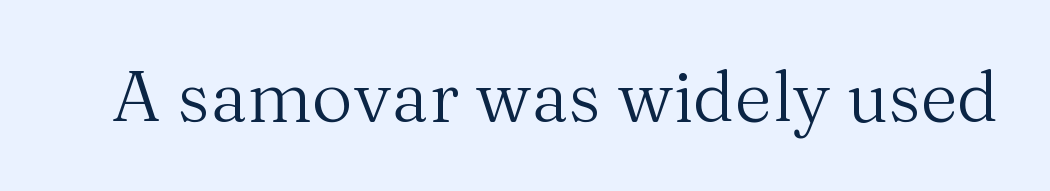
The image shows 71 px regular-weight serif type, upright; set normal letter spacing, not underlined; medium stroke contrast and a medium x-height.
